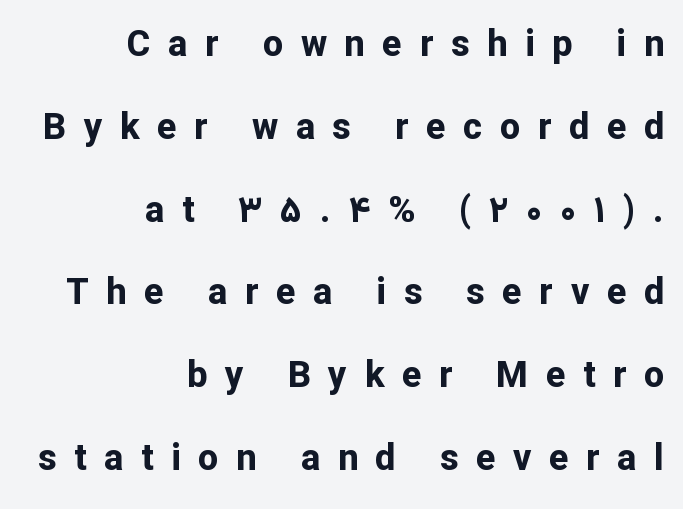
Vertical spacing — loose. Does the lettering tilt? It doesn't — this is upright. The letters advance in unequal steps, a hallmark of proportional type. Typographically, this falls in the sans-serif category. The tracking jumps out immediately: characters are airy and widely separated. Look at the stroke-to-counter ratio: heavy, a bold.
